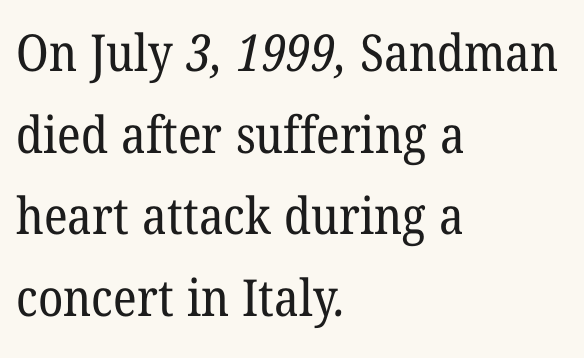
{"serif": "yes", "bold": "no", "weight": "regular", "width": "normal", "stroke_contrast": "low", "x_height": "medium", "monospaced": "no", "underline": "no", "align": "left", "line_spacing": "normal", "line_spacing_ratio": 1.6, "letter_spacing": "normal", "letter_spacing_em": 0.0, "glyph_px": 51}
